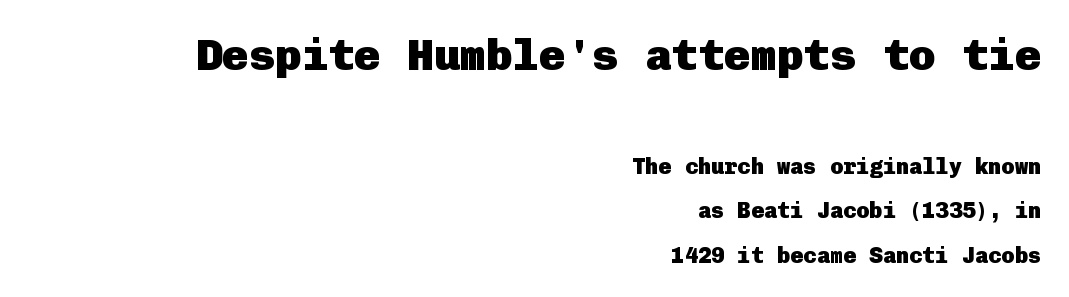
Q: Is the text bold? A: Yes.
Q: Is the text italic (slanted)? A: No, it is upright.
Q: Is the typeface a serif or a sans-serif typeface? A: Sans-serif.
Q: Is the text underlined? A: No.
Q: How is the paragraph aligned? A: Right-aligned.
Q: Is the spacing between letters normal or unusually wide? A: Normal.
Q: Is the spacing between lines tight, normal or loose? A: Loose.
Q: Which block of text is set in a larger size, the first (top) or the second (bottom)? A: The first (top) one.
Q: Width (condensed, normal, or wide)? A: Normal.
Q: Stroke contrast? A: Low.
Q: x-height? A: Medium.
